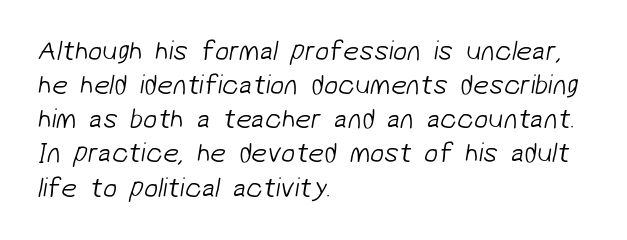
Q: Is the text bold? A: No.
Q: Is the typeface a serif or a sans-serif typeface? A: Sans-serif.
Q: Is the text underlined? A: No.
Q: How is the paragraph aligned? A: Left-aligned.
Q: Is the spacing between letters normal or unusually wide? A: Normal.
Q: Width (condensed, normal, or wide)? A: Normal.
Q: Stroke contrast? A: Low.
Q: x-height? A: Medium.
Q: Monospaced? A: No.
